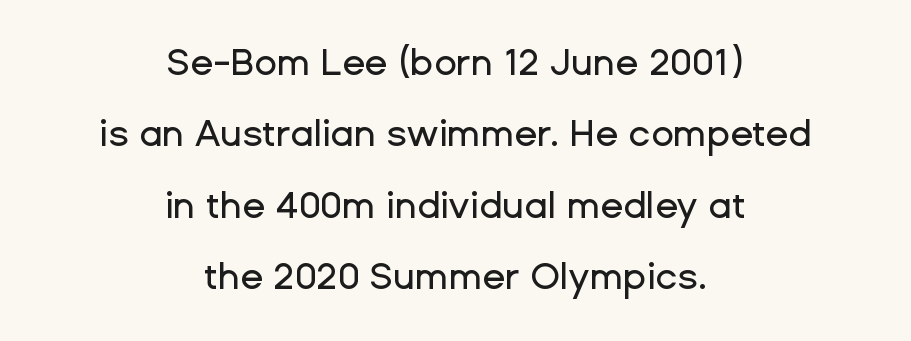
The image shows 37 px sans-serif type, upright; set centered, loose line spacing (1.93x), normal letter spacing, not underlined; low stroke contrast and a medium x-height.
